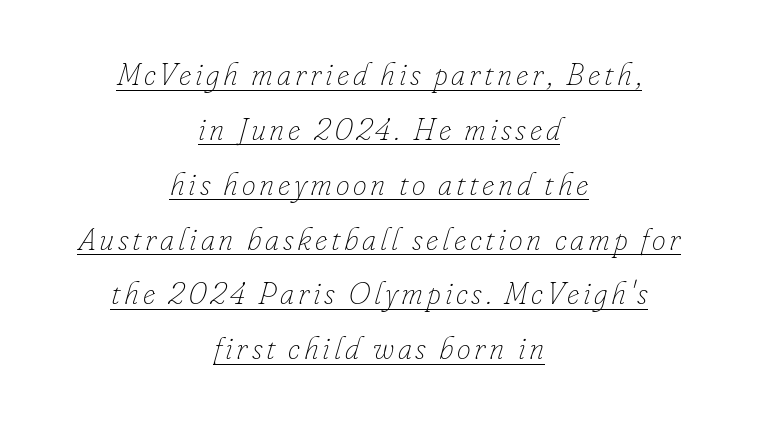
The image shows 31 px thin type, italic (leaning right); set centered, line spacing 1.77x, underlined; low stroke contrast and a small x-height.
